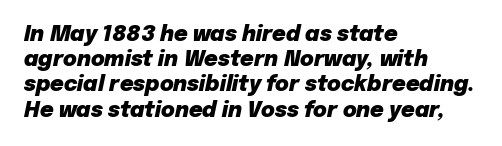
Q: Is the text bold? A: Yes.
Q: Is the text italic (slanted)? A: Yes, it leans right by about 12 degrees.
Q: Is the text underlined? A: No.
Q: How is the paragraph aligned? A: Left-aligned.
Q: Is the spacing between letters normal or unusually wide? A: Normal.
